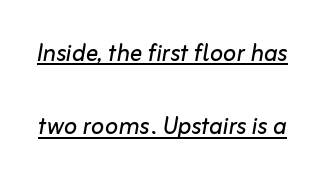
{"italic": "yes", "lean": "right", "slant_degrees": 10, "bold": "no", "weight": "regular", "width": "normal", "stroke_contrast": "low", "x_height": "medium", "monospaced": "no", "underline": "yes", "line_spacing": "loose", "line_spacing_ratio": 2.36, "letter_spacing": "normal", "letter_spacing_em": 0.0, "glyph_px": 31}
